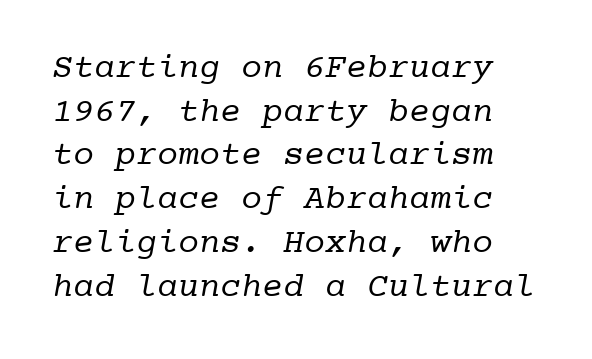
{"serif": "yes", "bold": "no", "weight": "regular", "width": "normal", "stroke_contrast": "low", "x_height": "medium", "monospaced": "yes", "underline": "no", "line_spacing": "normal", "line_spacing_ratio": 1.25, "letter_spacing": "normal", "letter_spacing_em": 0.0, "glyph_px": 35}
